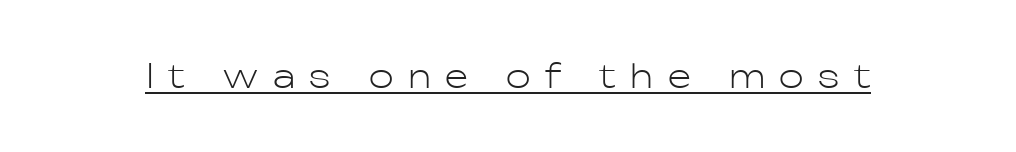
{"serif": "no", "italic": "no", "bold": "no", "weight": "light", "width": "normal", "stroke_contrast": "low", "x_height": "medium", "monospaced": "no", "underline": "yes", "letter_spacing": "wide", "letter_spacing_em": 0.44, "glyph_px": 33}
